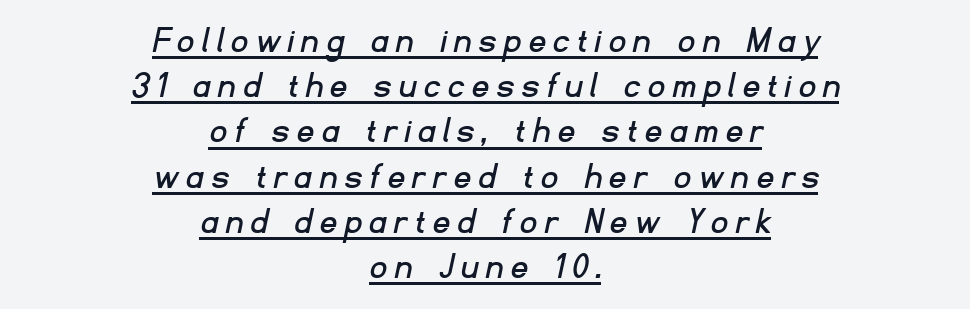
Q: Is the typeface a serif or a sans-serif typeface? A: Sans-serif.
Q: Is the text underlined? A: Yes.
Q: How is the paragraph aligned? A: Centered.
Q: Is the spacing between letters normal or unusually wide? A: Unusually wide.
Q: Width (condensed, normal, or wide)? A: Normal.
Q: Stroke contrast? A: Low.
Q: x-height? A: Small.
Q: Monospaced? A: No.
